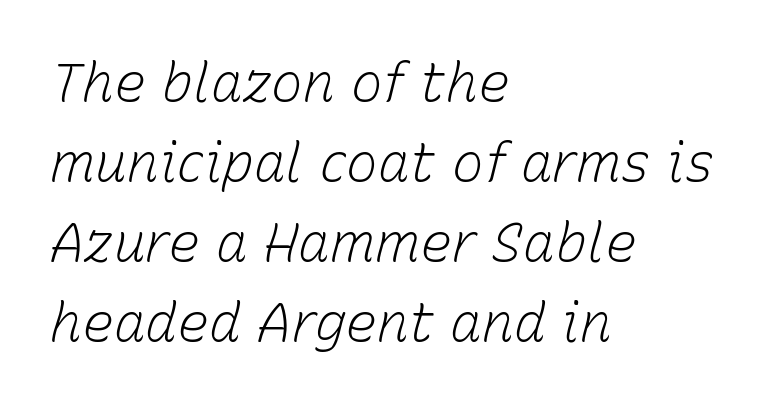
The image shows 53 px light type, italic (leaning right); set left-aligned, normal line spacing (1.51x), normal letter spacing, not underlined; low stroke contrast and a medium x-height.
